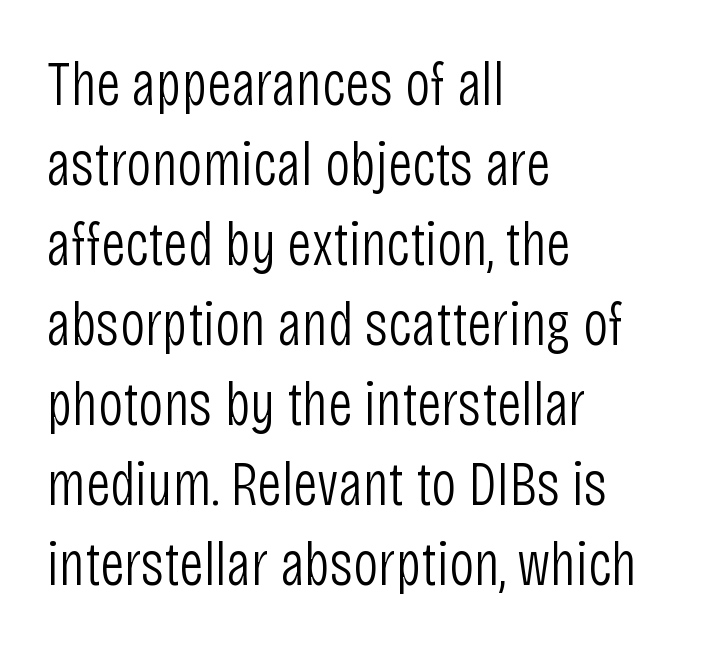
Q: Is the text bold? A: No.
Q: Is the text italic (slanted)? A: No, it is upright.
Q: Is the typeface a serif or a sans-serif typeface? A: Sans-serif.
Q: Is the text underlined? A: No.
Q: How is the paragraph aligned? A: Left-aligned.
Q: Is the spacing between letters normal or unusually wide? A: Normal.
Q: Is the spacing between lines tight, normal or loose? A: Normal.
Q: Width (condensed, normal, or wide)? A: Condensed.
Q: Stroke contrast? A: Low.
Q: x-height? A: Large.
Q: Monospaced? A: No.
